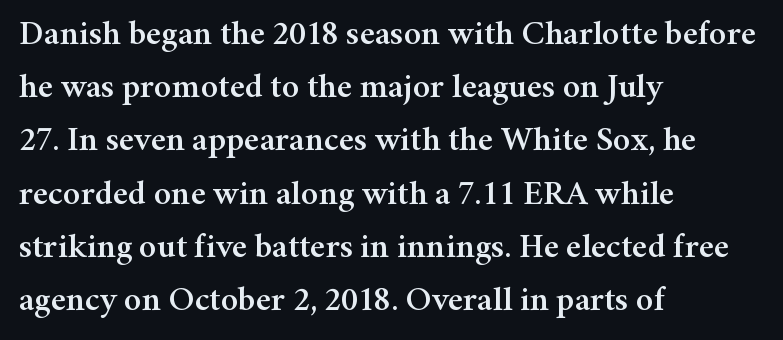
The rag falls on the right side of this text block. The glyphs in this specimen are seriffed. Is there any slant? The stems are plumb. Words float on clear page, feet unadorned. Summary of vertical rhythm: regular, with standard interline spacing.
